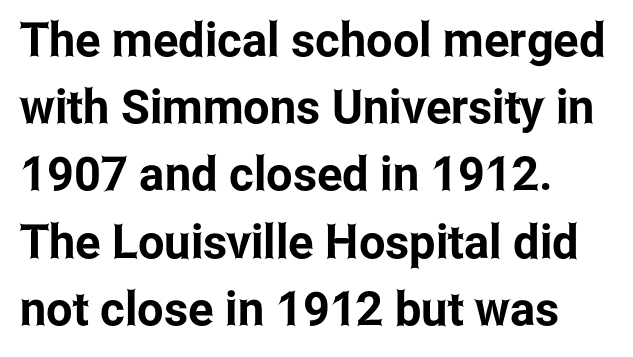
The image shows 47 px condensed sans-serif type, upright; set left-aligned, normal line spacing (1.43x), normal letter spacing, not underlined; low stroke contrast and a medium x-height.
